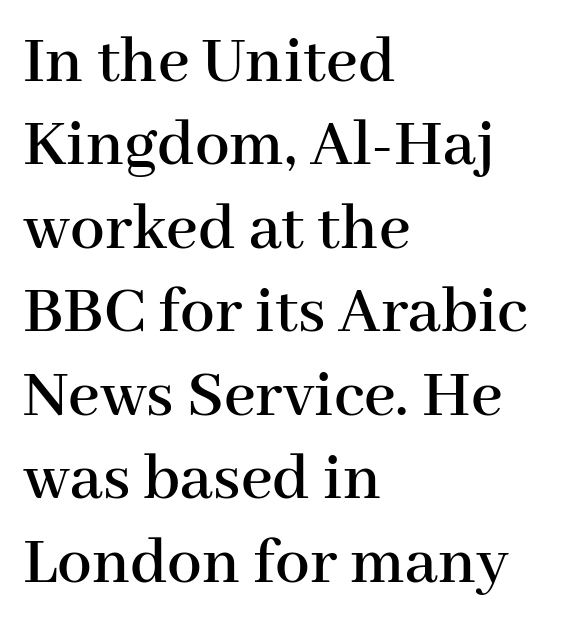
The image shows 69 px serif type, upright; set left-aligned, line spacing 1.21x, normal letter spacing, not underlined; high stroke contrast and a medium x-height.
